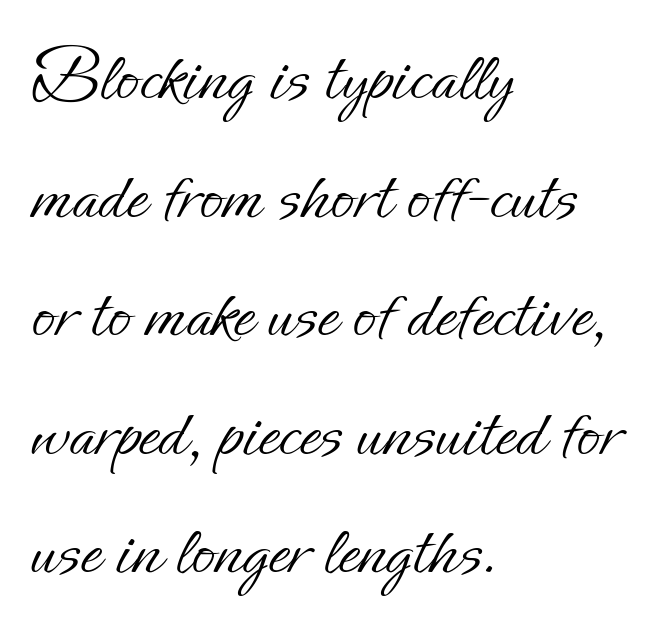
The designer left line spacing at the default. The strokes are not fattened; the text isn't bold. Does extra space separate the letters? No, they use regular spacing.
